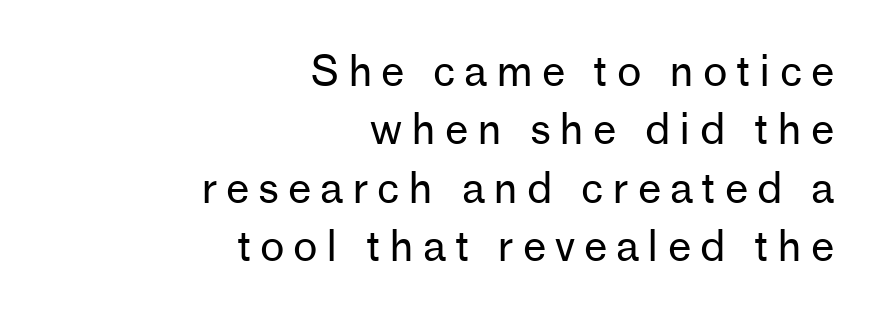
{"serif": "no", "italic": "no", "bold": "no", "weight": "regular", "width": "normal", "stroke_contrast": "low", "x_height": "medium", "monospaced": "no", "underline": "no", "align": "right", "line_spacing": "normal", "line_spacing_ratio": 1.39, "letter_spacing": "wide", "letter_spacing_em": 0.21, "glyph_px": 42}
